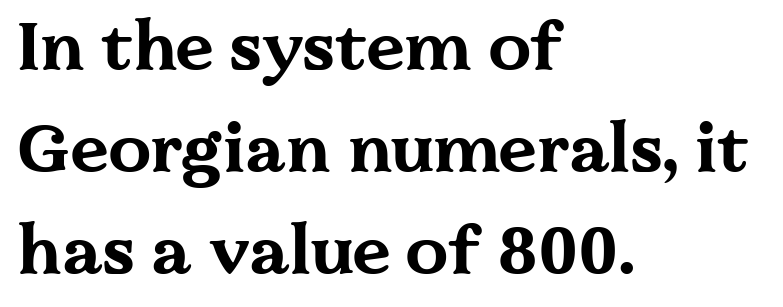
The image shows 68 px bold, wide serif type, upright; set left-aligned, normal line spacing (1.5x), normal letter spacing, not underlined; medium stroke contrast and a medium x-height.
